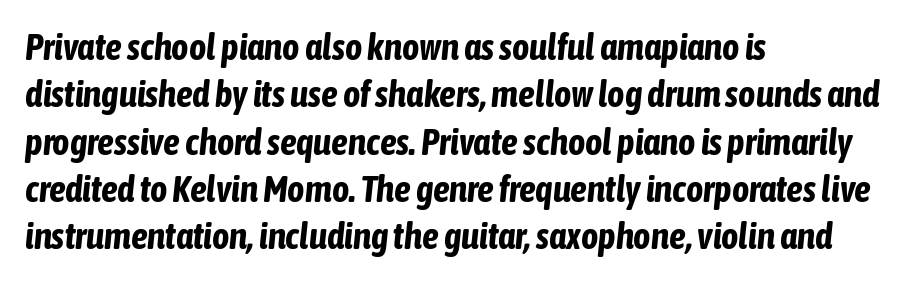
{"italic": "yes", "lean": "right", "slant_degrees": 6, "bold": "yes", "weight": "bold", "width": "condensed", "stroke_contrast": "low", "x_height": "medium", "monospaced": "no", "underline": "no", "align": "left", "line_spacing": "normal", "line_spacing_ratio": 1.28, "letter_spacing": "normal", "letter_spacing_em": 0.0, "glyph_px": 37}
